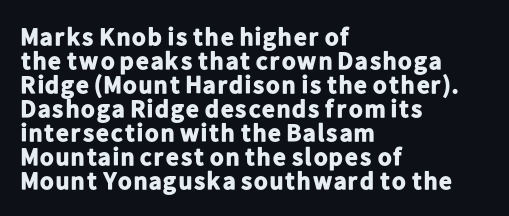
The image shows 25 px bold type, upright; set left-aligned, tight line spacing (0.96x), normal letter spacing, not underlined.
